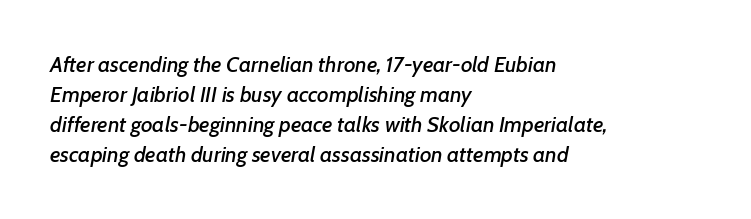
Q: Is the text italic (slanted)? A: Yes, it leans right by about 7 degrees.
Q: Is the text underlined? A: No.
Q: How is the paragraph aligned? A: Left-aligned.
Q: Is the spacing between letters normal or unusually wide? A: Normal.
Q: Is the spacing between lines tight, normal or loose? A: Normal.
